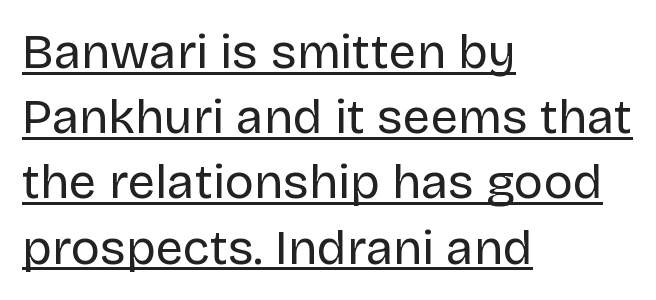
{"serif": "no", "italic": "no", "bold": "no", "weight": "regular", "width": "normal", "stroke_contrast": "low", "x_height": "large", "monospaced": "no", "underline": "yes", "align": "left", "line_spacing": "normal", "line_spacing_ratio": 1.33, "letter_spacing": "normal", "letter_spacing_em": 0.0, "glyph_px": 49}
